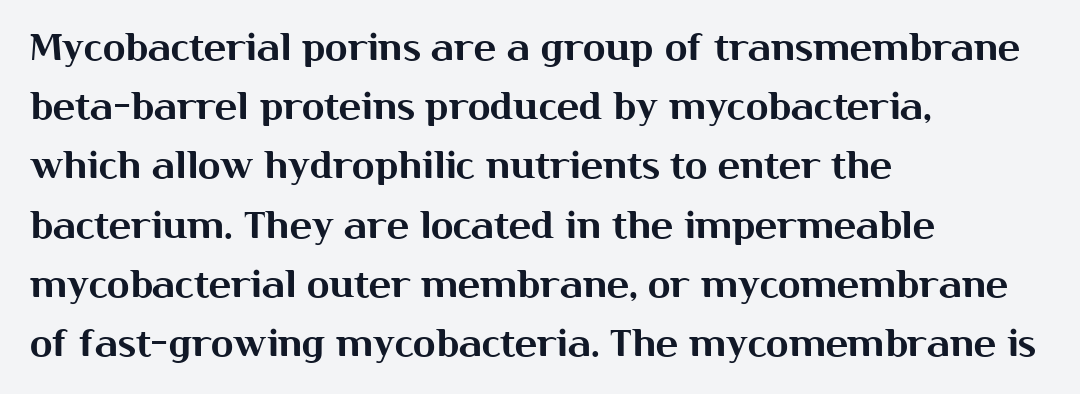
The paragraph shown leans on its left margin. The leading is moderate, giving the passage an even texture. Do the characters align in a grid? No, the font is proportional. Characters remain perfectly vertical along every line. The type is set solid horizontally, with unmodified tracking. I'd call this a sans setting — the letters go barefoot.
